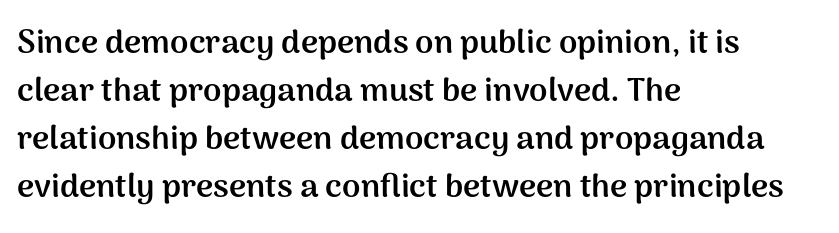
{"serif": "no", "italic": "no", "bold": "yes", "weight": "semibold", "width": "normal", "stroke_contrast": "medium", "x_height": "medium", "monospaced": "no", "underline": "no", "align": "left", "line_spacing": "normal", "line_spacing_ratio": 1.45, "letter_spacing": "normal", "letter_spacing_em": 0.0, "glyph_px": 33}
